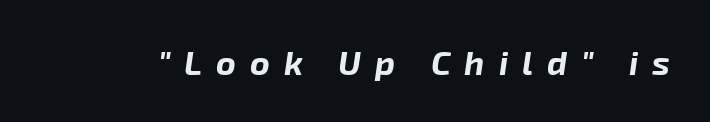
The image shows 34 px bold type, italic (leaning right); set unusually wide letter spacing (+0.41 em), not underlined; low stroke contrast and a medium x-height.
